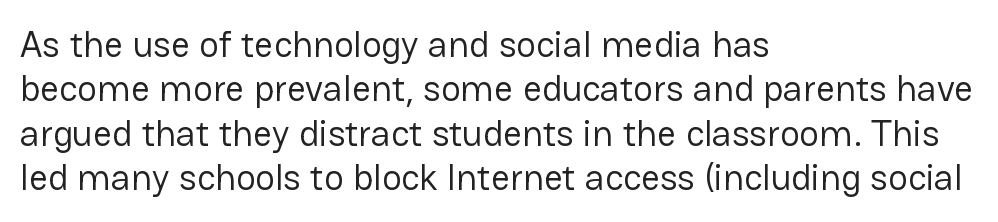
Q: Is the text bold? A: No.
Q: Is the text italic (slanted)? A: No, it is upright.
Q: Is the typeface a serif or a sans-serif typeface? A: Sans-serif.
Q: Is the text underlined? A: No.
Q: How is the paragraph aligned? A: Left-aligned.
Q: Is the spacing between letters normal or unusually wide? A: Normal.
Q: Width (condensed, normal, or wide)? A: Normal.
Q: Stroke contrast? A: Low.
Q: x-height? A: Medium.
Q: Monospaced? A: No.
